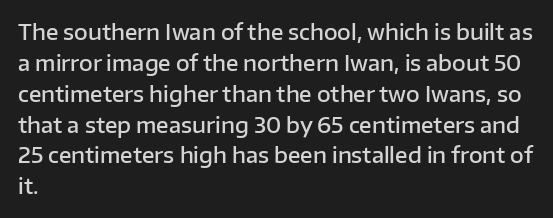
The lines are quadded left. No word sits above an underline. A typesetter would mark this as roman, not italic. Observe the ordinary spacing: letters are neighbours, not strangers.
